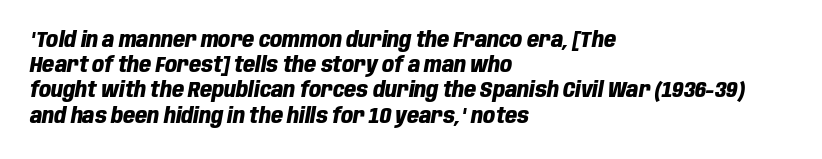
Q: Is the text bold? A: Yes.
Q: Is the text italic (slanted)? A: Yes, it leans right by about 10 degrees.
Q: Is the text underlined? A: No.
Q: How is the paragraph aligned? A: Left-aligned.
Q: Is the spacing between letters normal or unusually wide? A: Normal.
